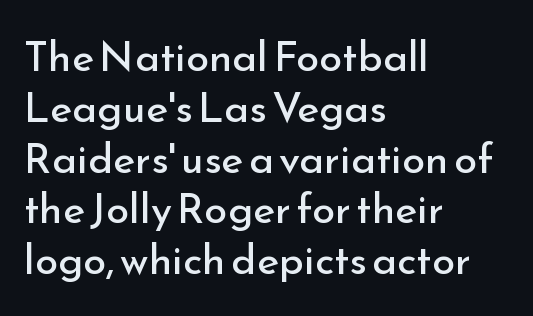
{"serif": "no", "italic": "no", "bold": "no", "weight": "regular", "width": "normal", "stroke_contrast": "low", "x_height": "small", "monospaced": "no", "underline": "no", "align": "left", "line_spacing_ratio": 1.21, "letter_spacing": "normal", "letter_spacing_em": 0.0, "glyph_px": 42}
